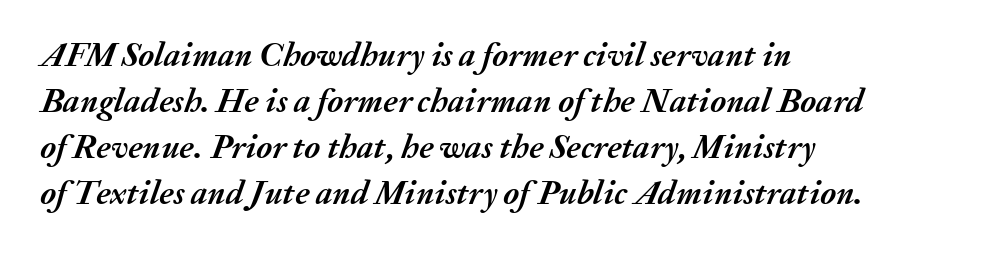
Q: Is the text bold? A: Yes.
Q: Is the text italic (slanted)? A: Yes, it leans right by about 20 degrees.
Q: Is the text underlined? A: No.
Q: How is the paragraph aligned? A: Left-aligned.
Q: Is the spacing between letters normal or unusually wide? A: Normal.
Q: Is the spacing between lines tight, normal or loose? A: Normal.
Q: Width (condensed, normal, or wide)? A: Normal.
Q: Stroke contrast? A: Medium.
Q: x-height? A: Medium.
Q: Monospaced? A: No.
